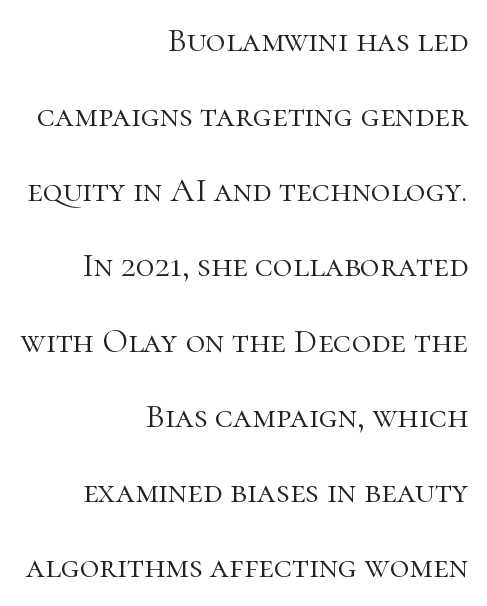
The image shows 34 px light serif type, upright; set right-aligned, loose line spacing (2.21x), normal letter spacing, not underlined; high stroke contrast and a medium x-height.
